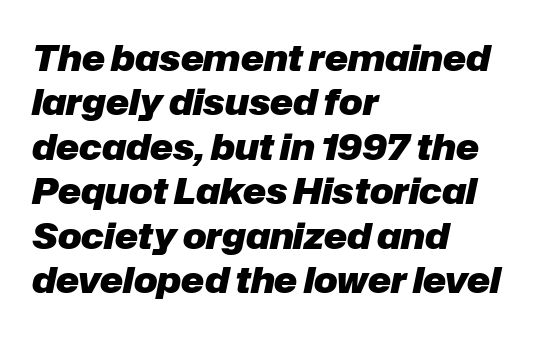
The typography opts for an oblique posture over an upright one. Line starts are locked; line ends wander. You could not count columns in this text — the font is proportionally spaced. This block has exactly the height ordinary leading produces. Observe the ordinary spacing: letters are neighbours, not strangers. The strokes are fattened all the way to bold.
